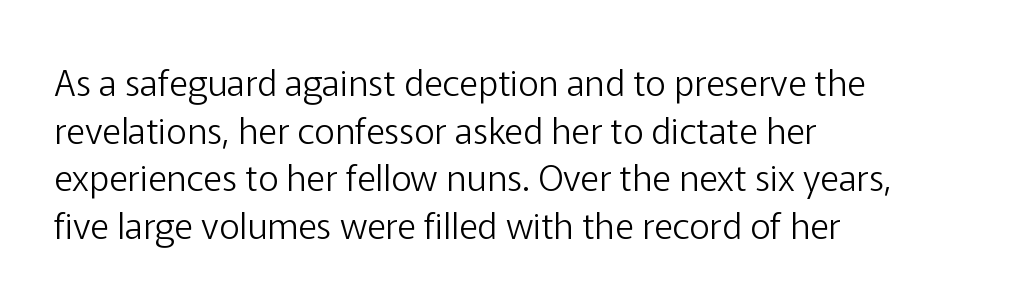
The image shows 36 px light sans-serif type, upright; set left-aligned, normal line spacing (1.32x), normal letter spacing, not underlined; low stroke contrast and a medium x-height.
